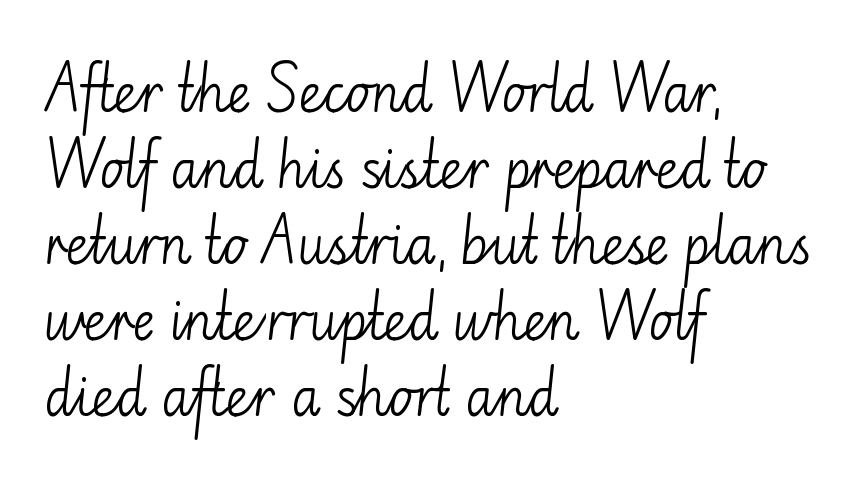
Q: Is the text bold? A: No.
Q: Is the text italic (slanted)? A: Yes.
Q: Is the typeface a serif or a sans-serif typeface? A: Sans-serif.
Q: Is the text underlined? A: No.
Q: How is the paragraph aligned? A: Left-aligned.
Q: Is the spacing between letters normal or unusually wide? A: Normal.
Q: Is the spacing between lines tight, normal or loose? A: Normal.
Q: Width (condensed, normal, or wide)? A: Normal.
Q: Stroke contrast? A: Low.
Q: x-height? A: Small.
Q: Monospaced? A: No.
